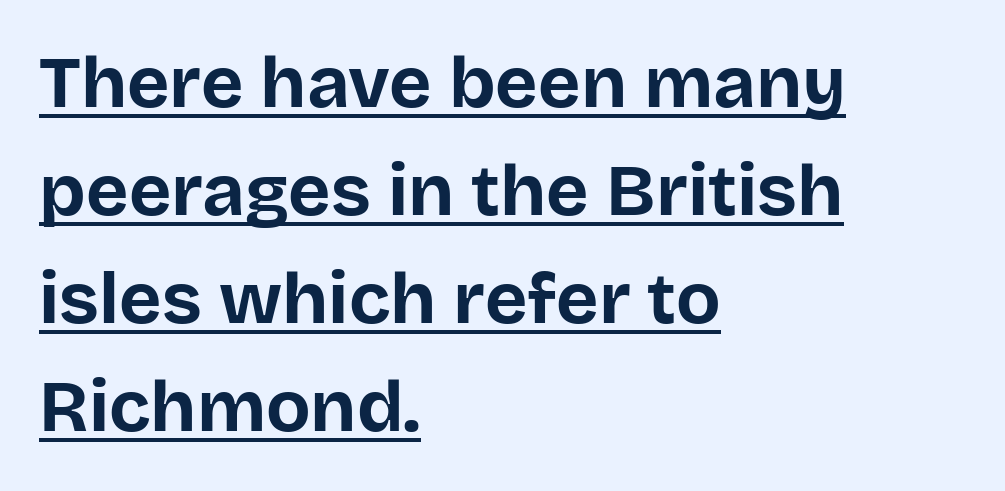
The image shows 73 px bold sans-serif type, upright; set left-aligned, normal line spacing (1.48x), normal letter spacing, underlined; low stroke contrast and a large x-height.
